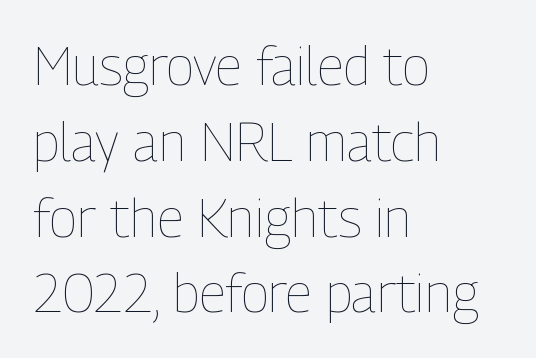
The image shows 53 px thin, condensed type, upright; set left-aligned, normal line spacing (1.43x), normal letter spacing, not underlined; low stroke contrast and a medium x-height.
